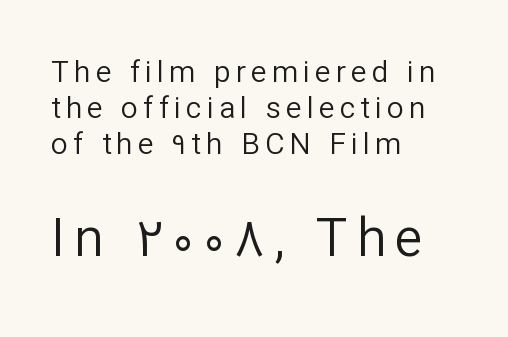
Glance below the letters and you will spot only blank space. Typesetter's note — lower block bumped up in size, upper block left smaller. The lettering stays uniformly vertical, giving the passage a roman look. Is this a fixed-width face? No — the glyphs have proportional, varying widths. The setting favours the left margin, as ordinary paragraphs usually do.
